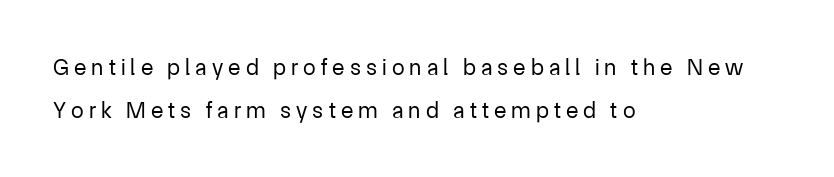
Q: Is the text bold? A: No.
Q: Is the text italic (slanted)? A: No, it is upright.
Q: Is the text underlined? A: No.
Q: How is the paragraph aligned? A: Left-aligned.
Q: Is the spacing between letters normal or unusually wide? A: Unusually wide.
